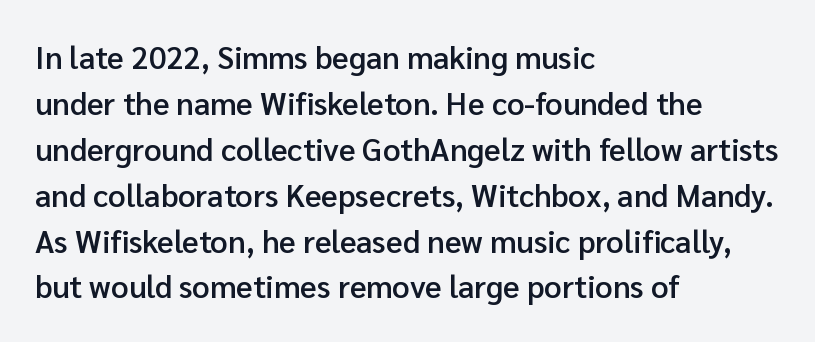
The image shows 31 px semibold sans-serif type, upright; set left-aligned, normal line spacing (1.48x), normal letter spacing, not underlined; low stroke contrast and a medium x-height.
